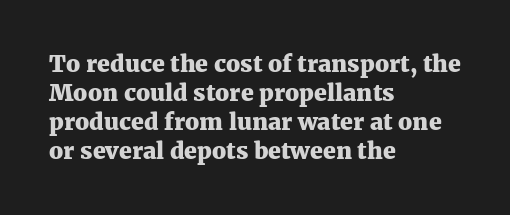
The typography opts for an upright posture over an oblique one. What weight is shown? A full bold with thick strokes. How would I describe the line gaps? Plain and ordinary. Each line starts at the same left margin while the right side varies.
